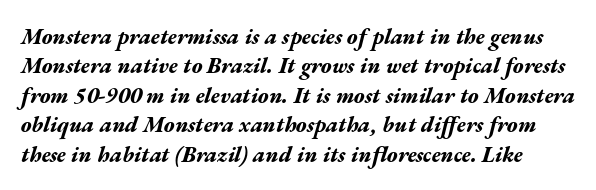
The image shows 22 px bold type, italic (leaning right); set normal line spacing (1.34x), normal letter spacing, not underlined.
